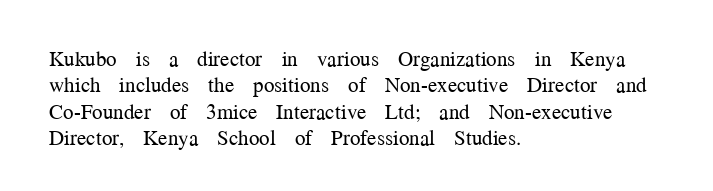
Q: Is the text bold? A: No.
Q: Is the text italic (slanted)? A: No, it is upright.
Q: Is the text underlined? A: No.
Q: How is the paragraph aligned? A: Left-aligned.
Q: Is the spacing between letters normal or unusually wide? A: Normal.
Q: Is the spacing between lines tight, normal or loose? A: Normal.
